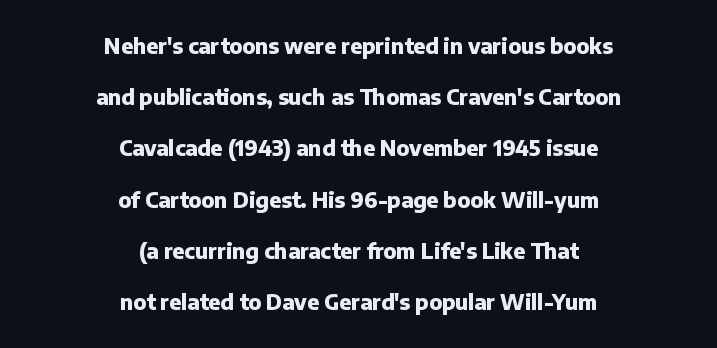
{"italic": "no", "bold": "yes", "underline": "no", "align": "center", "line_spacing": "loose", "line_spacing_ratio": 2.44, "letter_spacing": "normal", "letter_spacing_em": 0.0, "glyph_px": 21}
